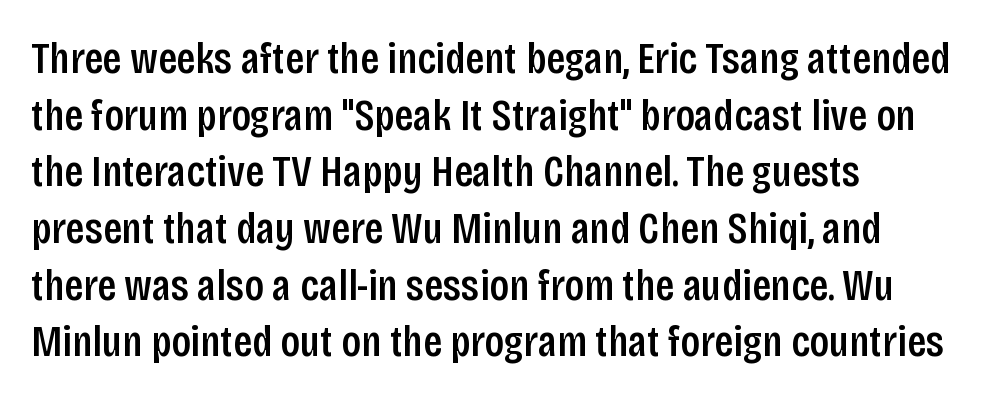
The image shows 45 px semibold, condensed sans-serif type, upright; set left-aligned, normal line spacing (1.26x), normal letter spacing, not underlined; low stroke contrast and a large x-height.
